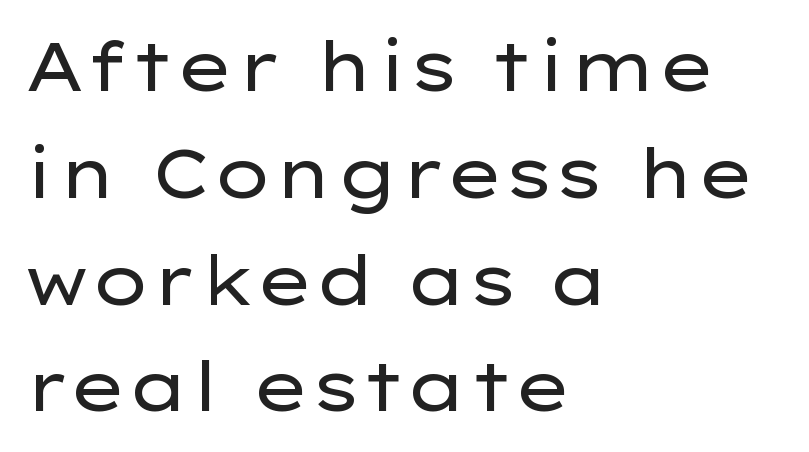
Caption: multi-line text, flush left, ragged right. A clean baseline with only descenders dipping below it. The face looks like a standard text weight, possibly lighter. Regarding serifs, this sample does without them. The axis of the letterforms is exactly vertical. You could call the tracking neutral — neither tight nor loose.
